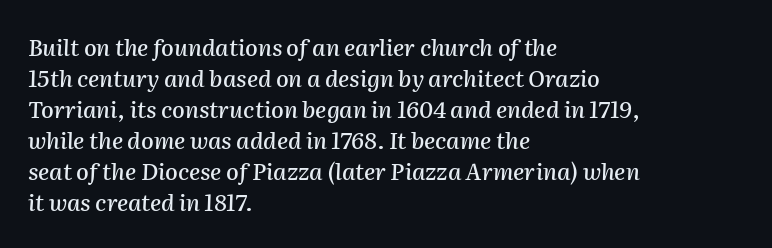
The image shows 23 px text type, italic (leaning right); set left-aligned, normal line spacing (1.35x), normal letter spacing, not underlined.
